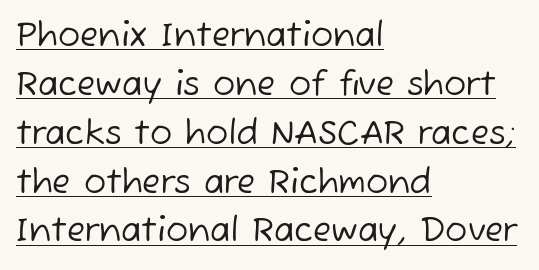
The image shows 33 px regular-weight sans-serif type; set left-aligned, normal line spacing (1.48x), normal letter spacing, underlined; low stroke contrast and a medium x-height.
